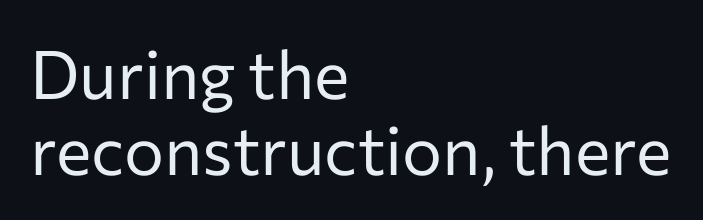
Honestly, the rows look squashed on top of each other. Observe the ordinary spacing: letters are neighbours, not strangers. This rendering employs a face without finishing strokes, i.e., a sans-serif. Style check: upright. Heft: none added — not bold.
